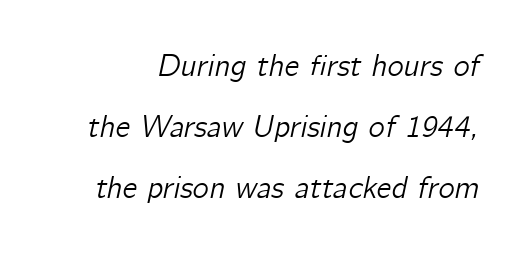
Baseline-to-baseline distance is far greater than the letter height. A typesetter would call this zero additional tracking. Varying glyph widths throughout — classic text-font behaviour. Bare-footed words on every line. Observe the lean: these are italic letterforms.
